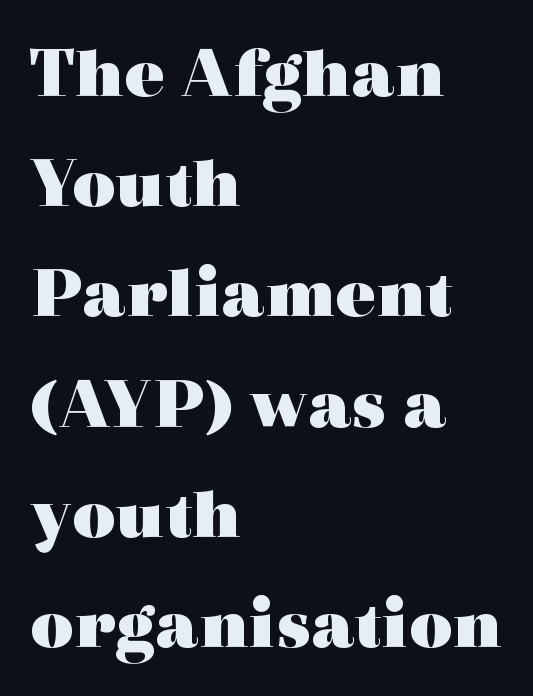
{"serif": "yes", "italic": "no", "bold": "yes", "weight": "heavy", "width": "wide", "x_height": "medium", "monospaced": "no", "underline": "no", "align": "left", "line_spacing": "normal", "line_spacing_ratio": 1.47, "letter_spacing": "normal", "letter_spacing_em": 0.0, "glyph_px": 75}
